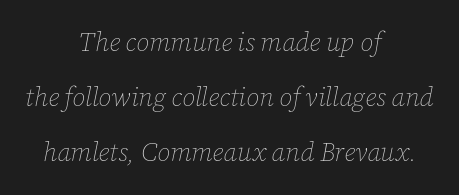
Q: Is the text bold? A: No.
Q: Is the text italic (slanted)? A: Yes, it leans right by about 12 degrees.
Q: Is the text underlined? A: No.
Q: How is the paragraph aligned? A: Centered.
Q: Is the spacing between letters normal or unusually wide? A: Normal.
Q: Is the spacing between lines tight, normal or loose? A: Loose.
